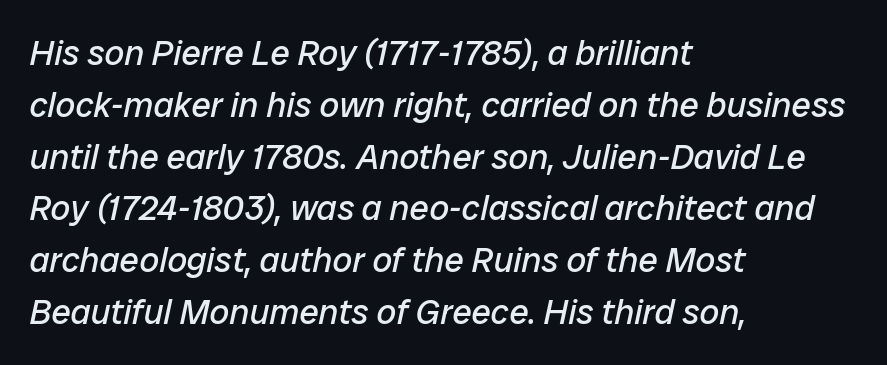
Q: Is the text bold? A: No.
Q: Is the text italic (slanted)? A: Yes, it leans right by about 12 degrees.
Q: Is the text underlined? A: No.
Q: How is the paragraph aligned? A: Left-aligned.
Q: Is the spacing between letters normal or unusually wide? A: Normal.
Q: Is the spacing between lines tight, normal or loose? A: Normal.
Q: Width (condensed, normal, or wide)? A: Normal.
Q: Stroke contrast? A: Low.
Q: x-height? A: Medium.
Q: Monospaced? A: No.
